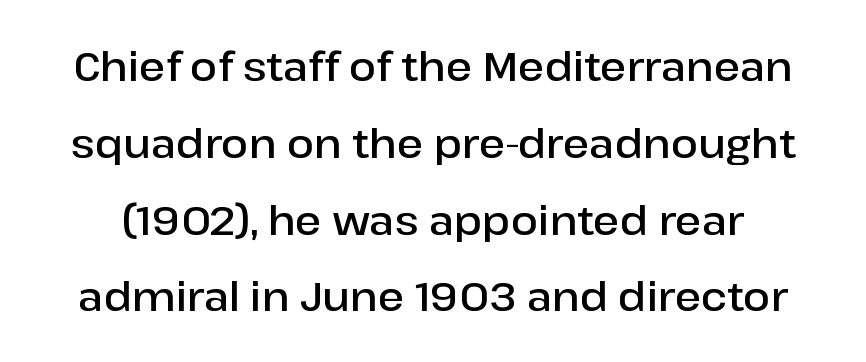
The image shows 40 px semibold sans-serif type, upright; set loose line spacing (1.92x), normal letter spacing, not underlined; low stroke contrast and a medium x-height.
